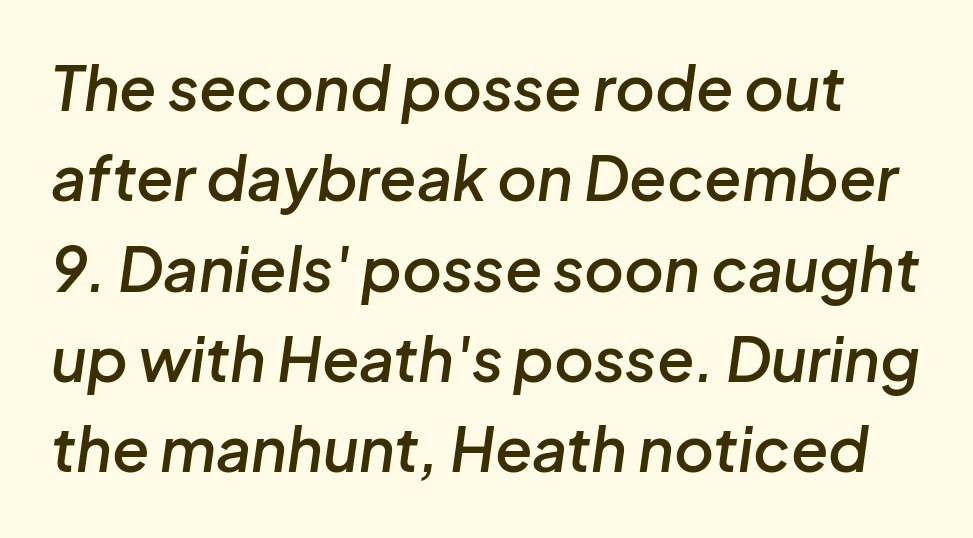
Q: Is the text bold? A: Semi-bold.
Q: Is the text italic (slanted)? A: Yes, it leans right by about 8 degrees.
Q: Is the text underlined? A: No.
Q: Is the spacing between letters normal or unusually wide? A: Normal.
Q: Is the spacing between lines tight, normal or loose? A: Normal.
Q: Width (condensed, normal, or wide)? A: Normal.
Q: Stroke contrast? A: Low.
Q: x-height? A: Medium.
Q: Monospaced? A: No.
